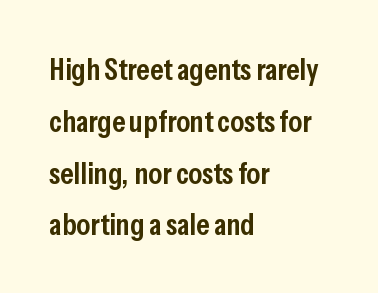
The type is set solid horizontally, with unmodified tracking. Nobody drew a line under any word here. Short and long lines alike share a common starting point at left. Line spacing here is normal.
